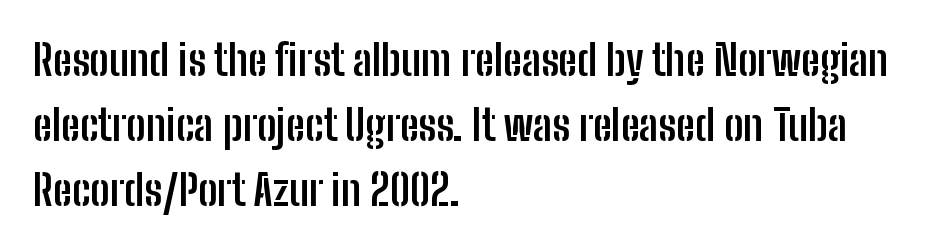
Q: Is the text bold? A: Yes.
Q: Is the text italic (slanted)? A: No, it is upright.
Q: Is the typeface a serif or a sans-serif typeface? A: Sans-serif.
Q: Is the text underlined? A: No.
Q: How is the paragraph aligned? A: Left-aligned.
Q: Is the spacing between letters normal or unusually wide? A: Normal.
Q: Is the spacing between lines tight, normal or loose? A: Normal.
Q: Width (condensed, normal, or wide)? A: Condensed.
Q: Stroke contrast? A: Low.
Q: x-height? A: Medium.
Q: Monospaced? A: No.
